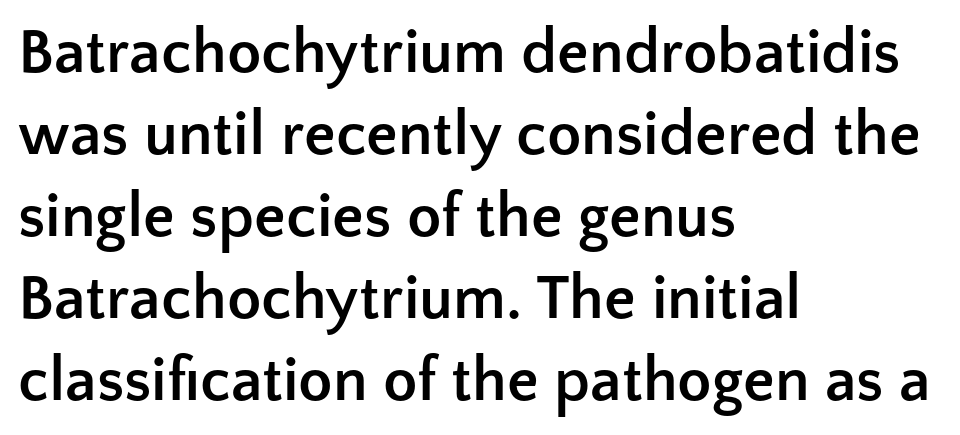
The gap between lines stays unmarked. One glance says typical: line gaps are just what's usual. The characters look thick and weighty, a clear bold. Nothing sits at the stroke ends, so this counts as sans-serif. Left-aligned paragraph, ragged on the right. These lines are rendered in a variable-pitch font.
